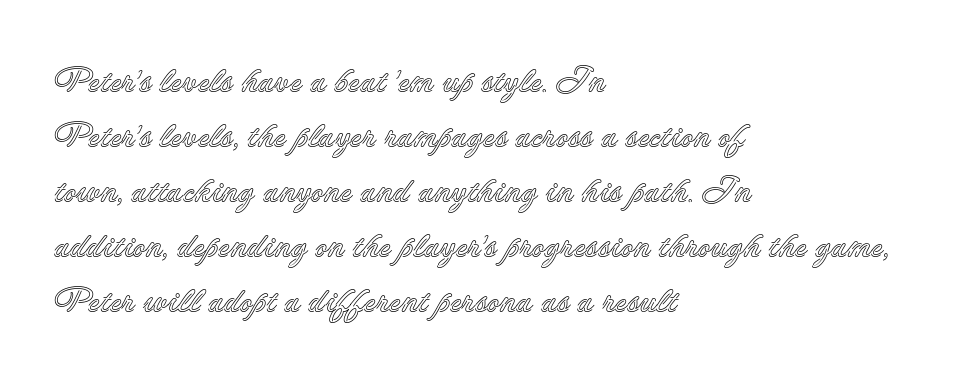
The image shows 35 px text type; set left-aligned, normal line spacing (1.57x), normal letter spacing, not underlined; a small x-height.
